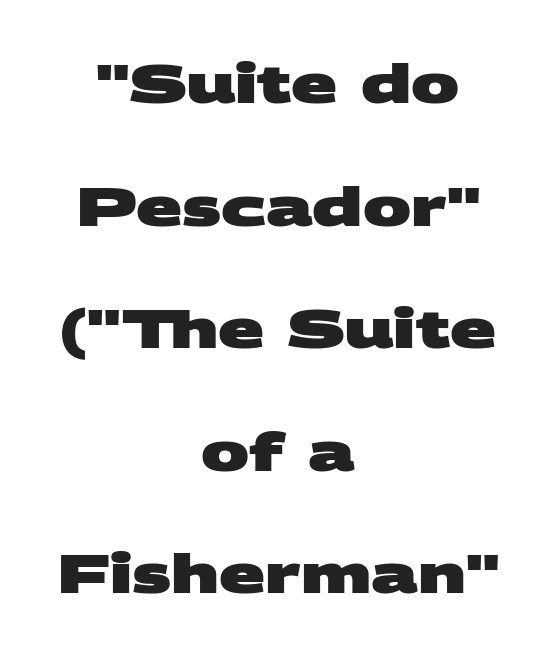
The face used here is rendered with its standard letterfit. The text was rendered using a sans face with plain stroke endings. Widely set lines give the paragraph a tall, airy silhouette. Summary of weight: heavy, a full bold. Plain, unruled lines of type. Each letter keeps its own natural width here, so spacing adapts to shape.
